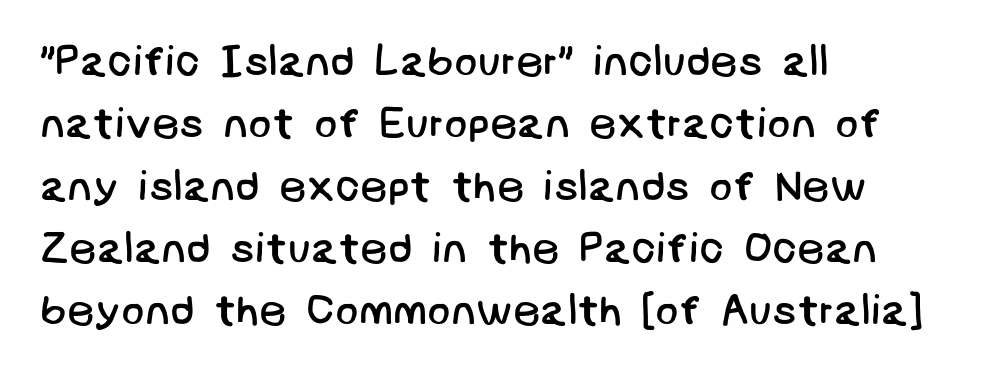
Rows of type keep a routine distance in the vertical direction. Typeset ragged right — the left edge is the straight one. Check the space under the baseline: it is left empty. The gaps between neighbouring characters are ordinary and unremarkable. Each letter's strokes conclude bluntly, with no projecting serifs. Stems and bowls with no extra thickness — not bold.
